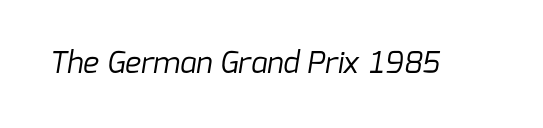
{"serif": "no", "bold": "no", "weight": "regular", "width": "normal", "stroke_contrast": "low", "x_height": "medium", "monospaced": "no", "underline": "no", "letter_spacing": "normal", "letter_spacing_em": 0.0, "glyph_px": 30}
